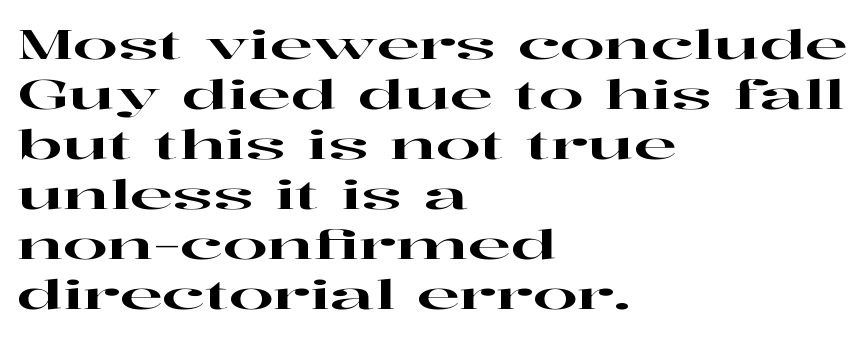
Nothing unusual about the tracking: characters are spaced as the font intends. Which margin do the lines hug? The left one — the right edge is uneven. The face used here is seriffed, in the tradition of book romans. These lines were composed using upright roman letters. Looks like regular typesetting: each glyph gets only the width it needs.
